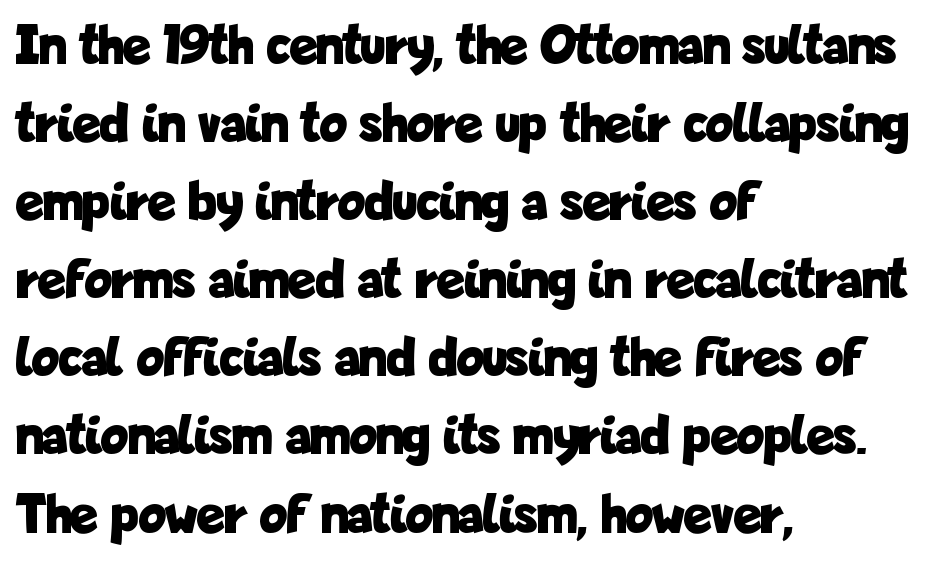
Q: Is the text bold? A: Yes.
Q: Is the text italic (slanted)? A: No, it is upright.
Q: Is the typeface a serif or a sans-serif typeface? A: Sans-serif.
Q: Is the text underlined? A: No.
Q: How is the paragraph aligned? A: Left-aligned.
Q: Is the spacing between letters normal or unusually wide? A: Normal.
Q: Is the spacing between lines tight, normal or loose? A: Normal.
Q: Width (condensed, normal, or wide)? A: Condensed.
Q: Stroke contrast? A: Low.
Q: x-height? A: Medium.
Q: Monospaced? A: No.
